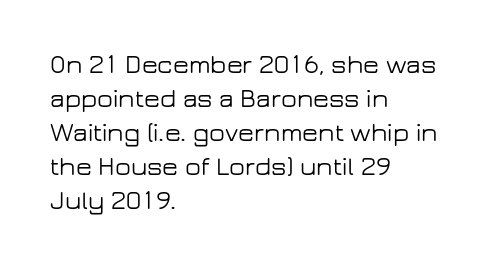
Q: Is the text italic (slanted)? A: No, it is upright.
Q: Is the text underlined? A: No.
Q: How is the paragraph aligned? A: Left-aligned.
Q: Is the spacing between letters normal or unusually wide? A: Normal.
Q: Is the spacing between lines tight, normal or loose? A: Normal.
